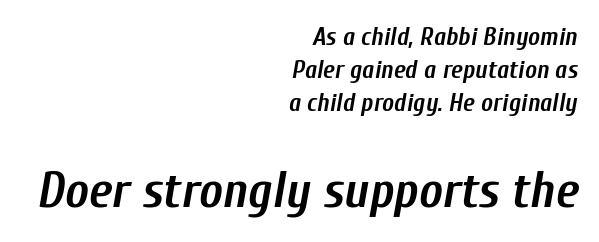
The image shows 50 px semibold, condensed type, italic (leaning right); set right-aligned, normal line spacing (1.33x), normal letter spacing, not underlined; the second (bottom) block is 2.0x larger; low stroke contrast and a medium x-height.
